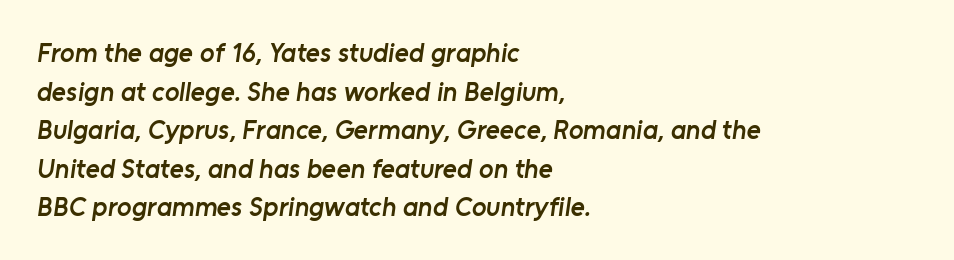
{"bold": "semi", "underline": "no", "align": "left", "line_spacing": "normal", "line_spacing_ratio": 1.43, "letter_spacing": "normal", "letter_spacing_em": 0.0, "glyph_px": 27}
